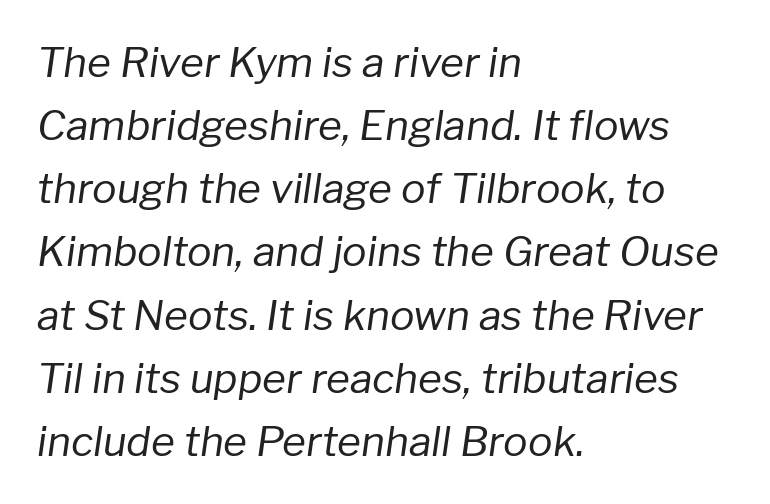
Q: Is the text bold? A: No.
Q: Is the text italic (slanted)? A: Yes, it leans right by about 8 degrees.
Q: Is the text underlined? A: No.
Q: How is the paragraph aligned? A: Left-aligned.
Q: Is the spacing between letters normal or unusually wide? A: Normal.
Q: Is the spacing between lines tight, normal or loose? A: Normal.
Q: Width (condensed, normal, or wide)? A: Normal.
Q: Stroke contrast? A: Low.
Q: x-height? A: Medium.
Q: Monospaced? A: No.
